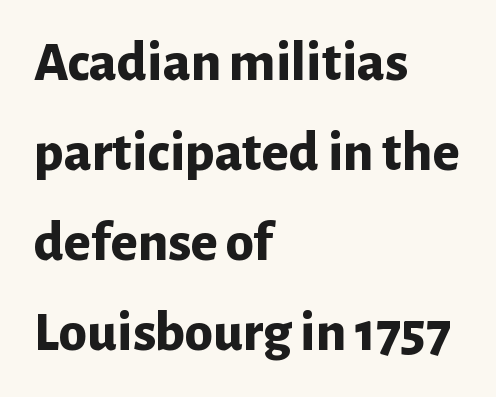
{"serif": "no", "italic": "no", "bold": "yes", "weight": "bold", "width": "normal", "stroke_contrast": "low", "x_height": "medium", "monospaced": "no", "underline": "no", "align": "left", "line_spacing": "normal", "line_spacing_ratio": 1.58, "letter_spacing": "normal", "letter_spacing_em": 0.0, "glyph_px": 57}
